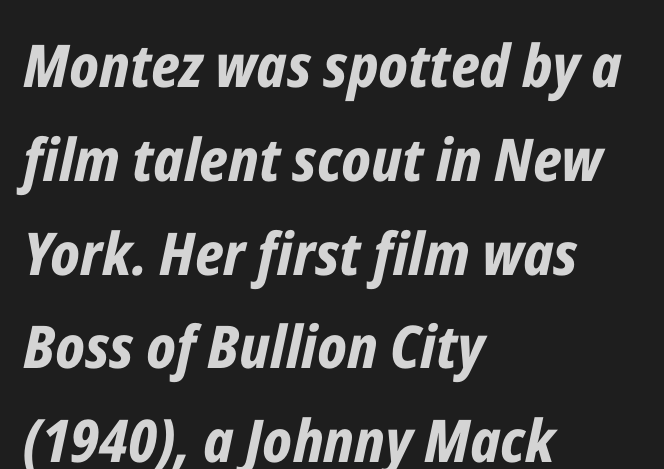
{"italic": "yes", "lean": "right", "slant_degrees": 12, "bold": "yes", "weight": "bold", "width": "condensed", "stroke_contrast": "low", "x_height": "medium", "monospaced": "no", "underline": "no", "align": "left", "line_spacing": "normal", "line_spacing_ratio": 1.59, "letter_spacing": "normal", "letter_spacing_em": 0.0, "glyph_px": 59}
